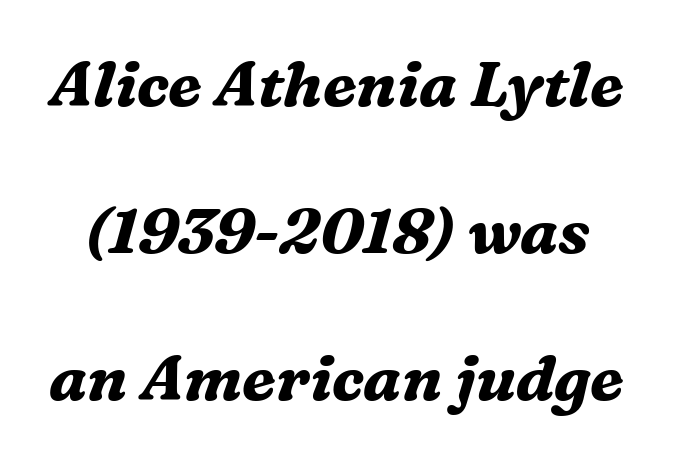
Q: Is the text bold? A: Yes.
Q: Is the text italic (slanted)? A: Yes, it leans right by about 16 degrees.
Q: Is the typeface a serif or a sans-serif typeface? A: Serif.
Q: Is the text underlined? A: No.
Q: Is the spacing between letters normal or unusually wide? A: Normal.
Q: Is the spacing between lines tight, normal or loose? A: Loose.
Q: Width (condensed, normal, or wide)? A: Normal.
Q: Stroke contrast? A: Medium.
Q: x-height? A: Medium.
Q: Monospaced? A: No.
